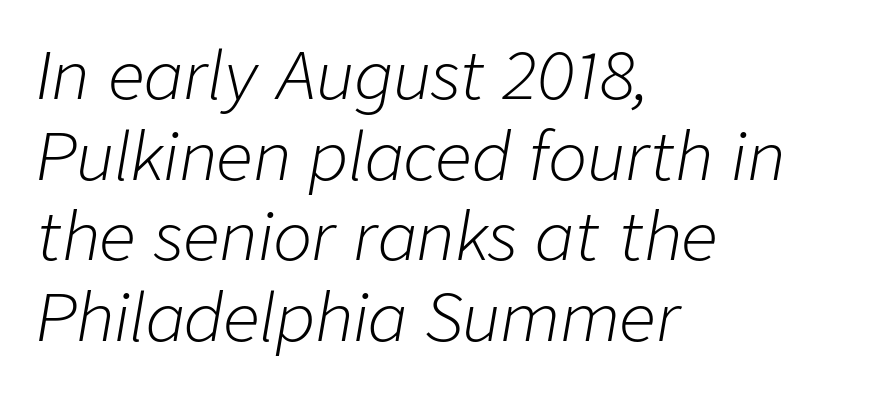
Just letters on the line, the space beneath them empty. Caption: multi-line text, flush left, ragged right. Nothing heavy about these letters — not bold at all. The lettering tilts uniformly, giving the passage an italic look. What stands out about the letter spacing? Nothing — it is the standard amount. Character widths vary here, with narrow letters taking less room than wide ones.
